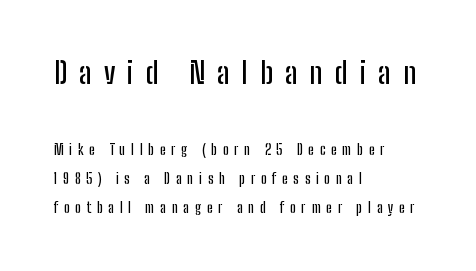
{"serif": "no", "italic": "no", "width": "condensed", "stroke_contrast": "low", "x_height": "medium", "monospaced": "no", "underline": "no", "align": "left", "line_spacing": "loose", "line_spacing_ratio": 2.09, "letter_spacing": "wide", "letter_spacing_em": 0.4, "larger_block": "first", "size_ratio": 2.14, "glyph_px": 30}
